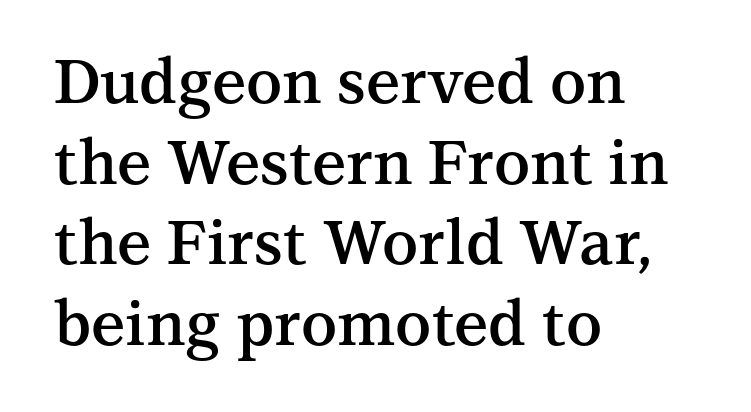
{"serif": "yes", "italic": "no", "bold": "semi", "weight": "semibold", "width": "normal", "stroke_contrast": "medium", "x_height": "medium", "monospaced": "no", "underline": "no", "align": "left", "line_spacing": "normal", "line_spacing_ratio": 1.32, "letter_spacing": "normal", "letter_spacing_em": 0.0, "glyph_px": 61}
